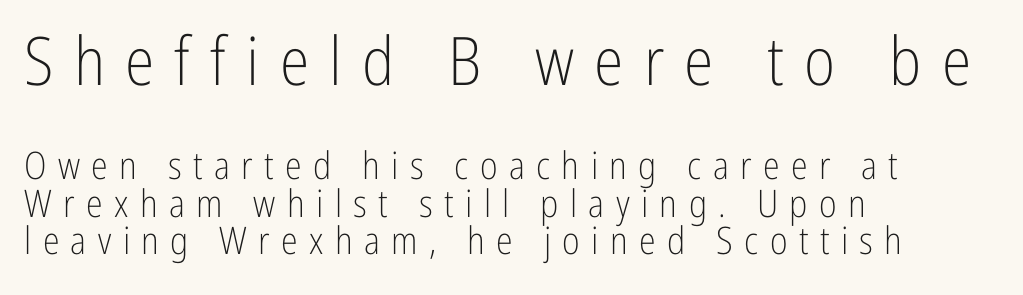
The image shows 67 px light, condensed sans-serif type, upright; set left-aligned, tight line spacing (0.99x), unusually wide letter spacing (+0.3 em), not underlined; the first (top) block is 1.76x larger; low stroke contrast and a medium x-height.
